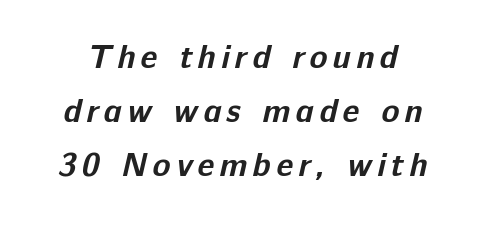
The image shows 33 px bold sans-serif type; set normal line spacing (1.64x), not underlined; low stroke contrast and a medium x-height.
